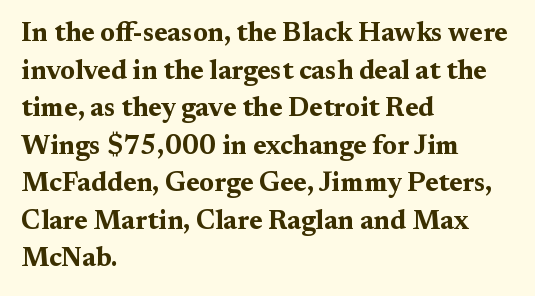
Its strokes are broad and dark, the hallmark of bold type. The letterforms sit shoulder to shoulder at normal distance. Horizontal alignment here is leftward, the default for most running prose. Each new line begins a customary step beneath the previous one. Has an underline been added? It has not. Characters remain perfectly vertical along every line.
